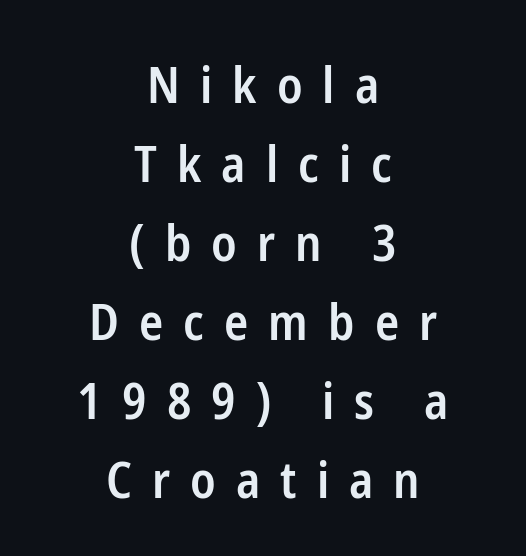
The image shows 50 px semibold, condensed sans-serif type, upright; set centered, normal line spacing (1.58x), unusually wide letter spacing (+0.4 em), not underlined; low stroke contrast and a medium x-height.
